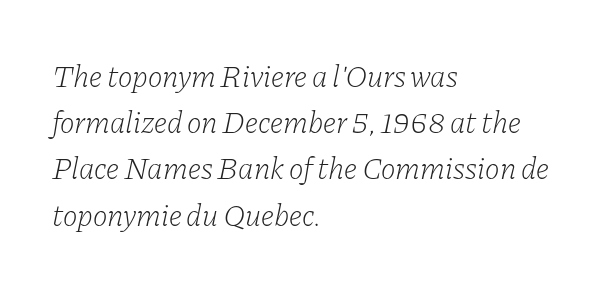
The image shows 31 px light serif type, italic (leaning right); set left-aligned, normal line spacing (1.49x), normal letter spacing, not underlined; low stroke contrast and a medium x-height.
